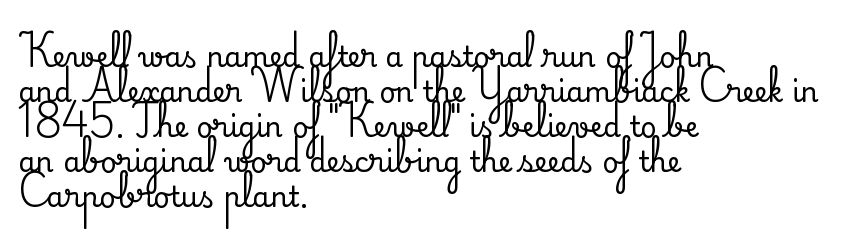
Q: Is the text italic (slanted)? A: No, it is upright.
Q: Is the typeface a serif or a sans-serif typeface? A: Serif.
Q: Is the text underlined? A: No.
Q: How is the paragraph aligned? A: Left-aligned.
Q: Is the spacing between letters normal or unusually wide? A: Normal.
Q: Is the spacing between lines tight, normal or loose? A: Normal.
Q: Width (condensed, normal, or wide)? A: Normal.
Q: Stroke contrast? A: Medium.
Q: x-height? A: Small.
Q: Monospaced? A: No.
